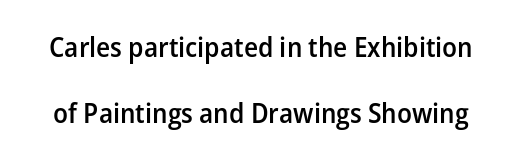
In terms of leading, this rendering errs on the spacious side. Look at the stroke-to-counter ratio: somewhat heavy, a semibold. Rule under the text: the space is simply empty. The rendering uses natural spacing where letterforms have individual widths.
